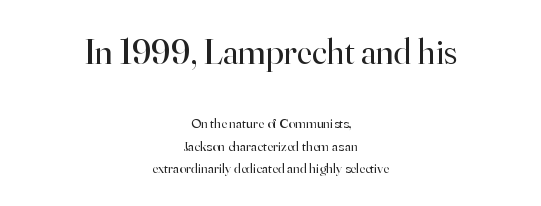
{"serif": "yes", "italic": "no", "bold": "no", "weight": "regular", "width": "normal", "stroke_contrast": "high", "x_height": "small", "monospaced": "no", "underline": "no", "align": "center", "line_spacing": "normal", "line_spacing_ratio": 1.6, "letter_spacing": "normal", "letter_spacing_em": 0.0, "larger_block": "first", "size_ratio": 2.57, "glyph_px": 36}
